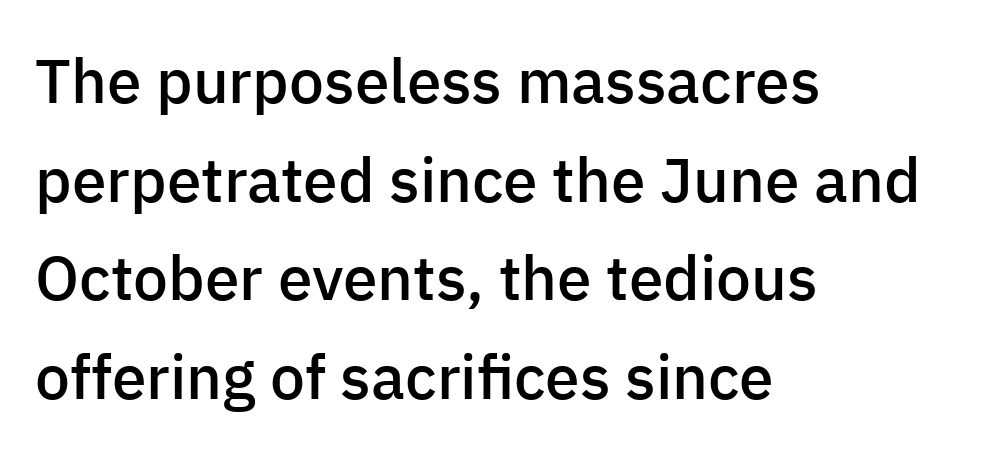
The image shows 62 px semibold sans-serif type, upright; set left-aligned, normal line spacing (1.59x), normal letter spacing, not underlined; low stroke contrast and a medium x-height.
